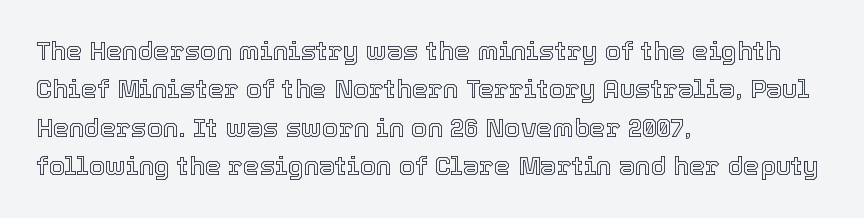
{"italic": "no", "underline": "no", "align": "left", "line_spacing": "normal", "line_spacing_ratio": 1.48, "letter_spacing": "normal", "letter_spacing_em": 0.0, "glyph_px": 26}
